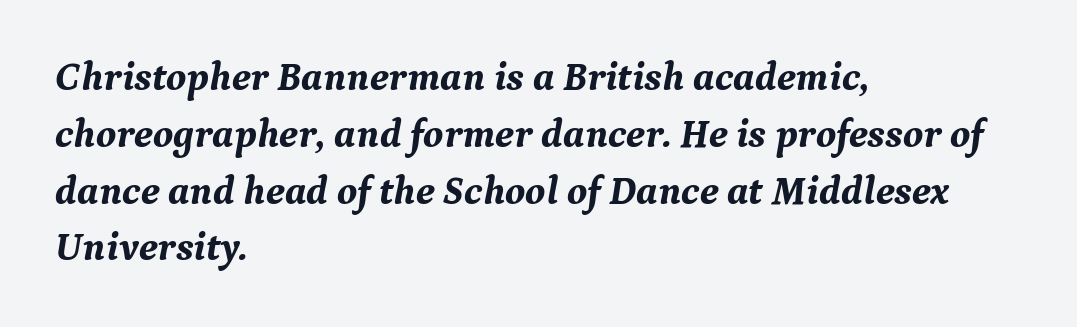
Q: Is the text bold? A: Yes.
Q: Is the text italic (slanted)? A: Yes, it leans right by about 9 degrees.
Q: Is the typeface a serif or a sans-serif typeface? A: Serif.
Q: Is the text underlined? A: No.
Q: How is the paragraph aligned? A: Left-aligned.
Q: Is the spacing between letters normal or unusually wide? A: Normal.
Q: Is the spacing between lines tight, normal or loose? A: Normal.
Q: Width (condensed, normal, or wide)? A: Normal.
Q: Stroke contrast? A: Medium.
Q: x-height? A: Medium.
Q: Monospaced? A: No.
